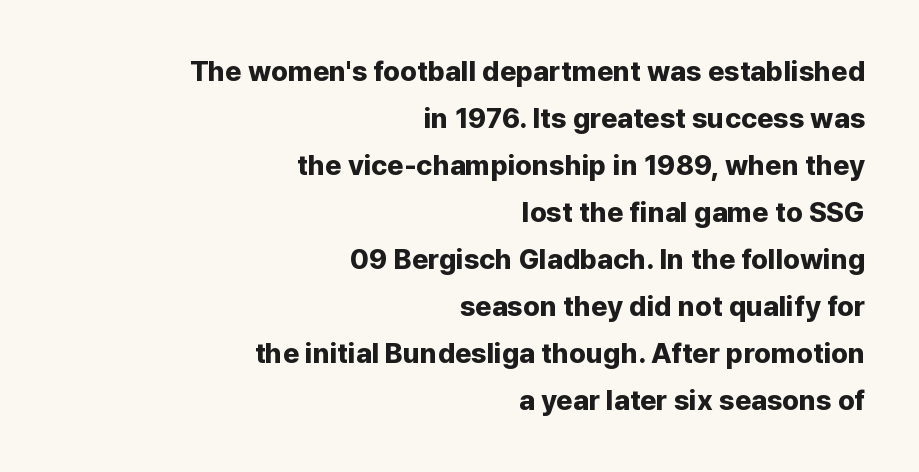
{"serif": "no", "italic": "no", "bold": "yes", "weight": "bold", "width": "normal", "stroke_contrast": "low", "x_height": "medium", "monospaced": "no", "underline": "no", "align": "right", "line_spacing": "normal", "line_spacing_ratio": 1.68, "letter_spacing": "normal", "letter_spacing_em": 0.0, "glyph_px": 28}
